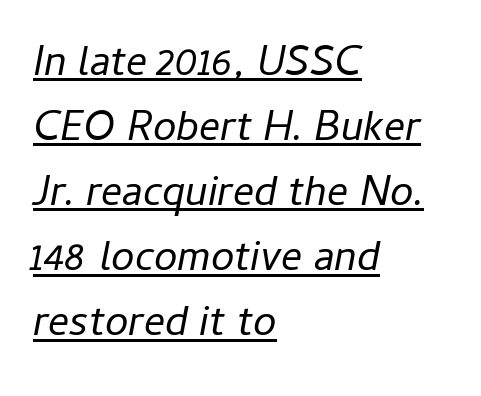
{"italic": "yes", "lean": "right", "slant_degrees": 11, "bold": "no", "weight": "regular", "width": "normal", "stroke_contrast": "low", "x_height": "medium", "monospaced": "no", "underline": "yes", "align": "left", "line_spacing": "normal", "line_spacing_ratio": 1.55, "letter_spacing": "normal", "letter_spacing_em": 0.0, "glyph_px": 42}
